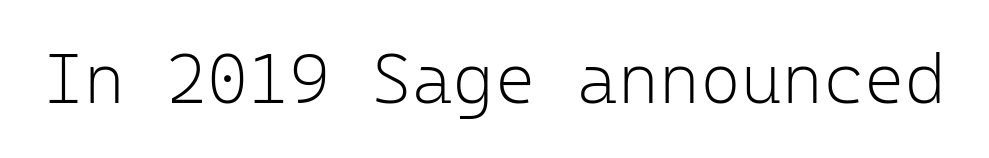
The image shows 70 px light sans-serif type, upright, monospaced; set normal letter spacing, not underlined; low stroke contrast and a medium x-height.
